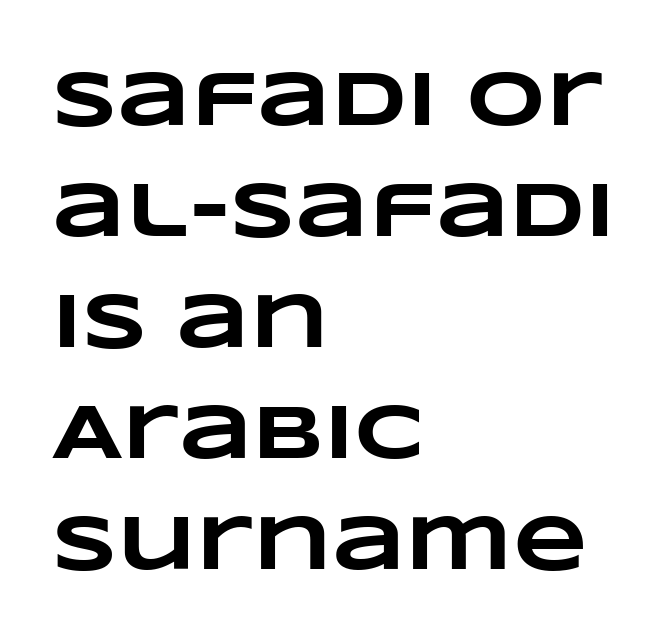
Characters follow at the spacing the type designer built in. These lines are rendered in a variable-pitch font. The specimen omits any rule beneath the text block's lines. A full-strength bold gives these letters their thick strokes. Regular leading. The ragged edge is on the right, which tells us the setting is flush left.
